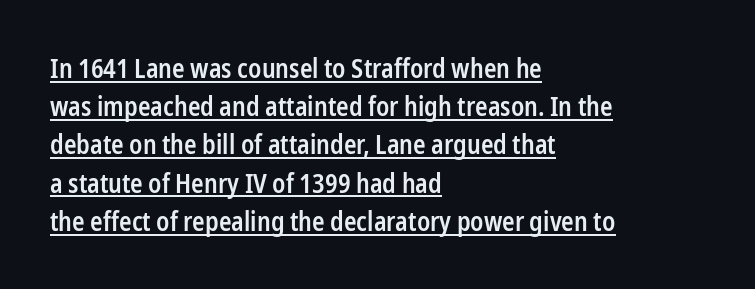
{"italic": "no", "bold": "semi", "underline": "yes", "align": "left", "line_spacing": "normal", "line_spacing_ratio": 1.47, "letter_spacing": "normal", "letter_spacing_em": 0.0, "glyph_px": 26}
